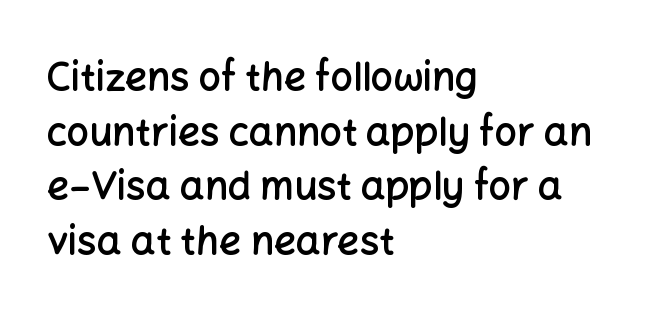
The image shows 39 px semibold sans-serif type, upright; set left-aligned, normal line spacing (1.4x), normal letter spacing, not underlined; low stroke contrast and a medium x-height.
